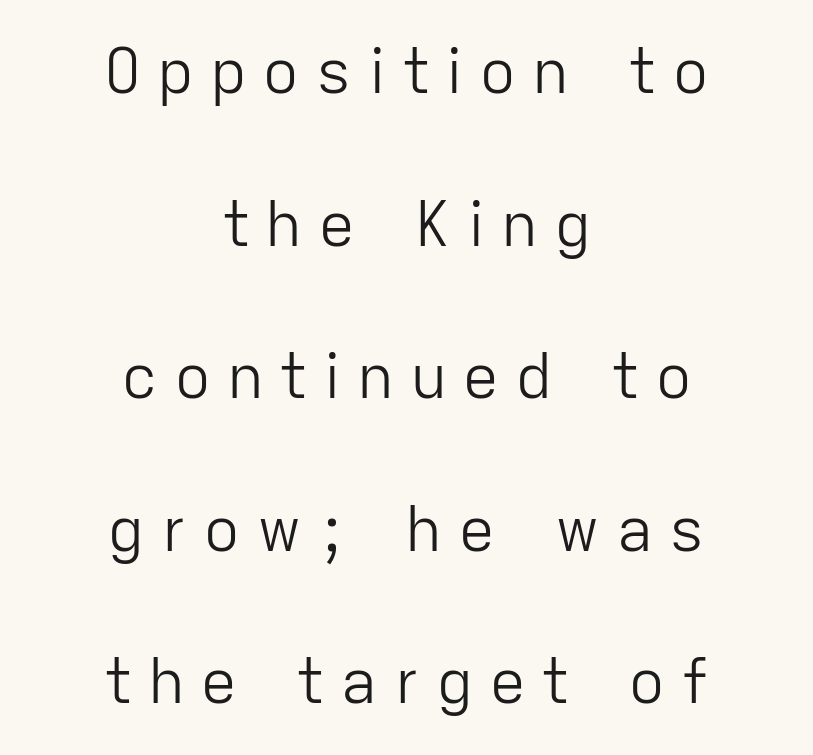
Q: Is the text bold? A: No.
Q: Is the text italic (slanted)? A: No, it is upright.
Q: Is the typeface a serif or a sans-serif typeface? A: Sans-serif.
Q: Is the text underlined? A: No.
Q: How is the paragraph aligned? A: Centered.
Q: Is the spacing between letters normal or unusually wide? A: Unusually wide.
Q: Is the spacing between lines tight, normal or loose? A: Loose.
Q: Width (condensed, normal, or wide)? A: Normal.
Q: Stroke contrast? A: Low.
Q: x-height? A: Medium.
Q: Monospaced? A: No.
